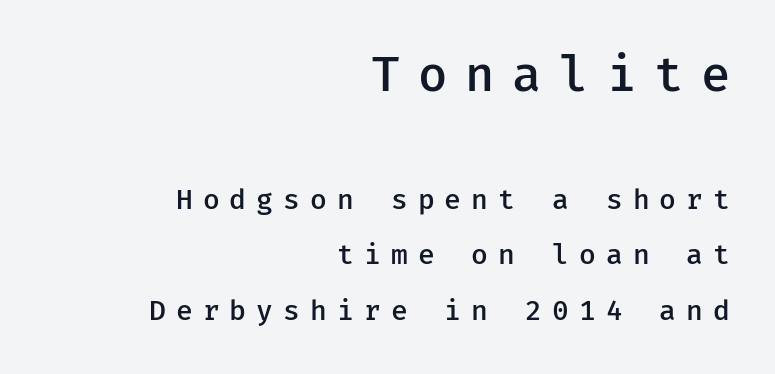
The image shows 49 px semibold sans-serif type, upright; set right-aligned, loose line spacing (1.99x), unusually wide letter spacing (+0.36 em), not underlined; the first (top) block is 1.75x larger; low stroke contrast and a medium x-height.
